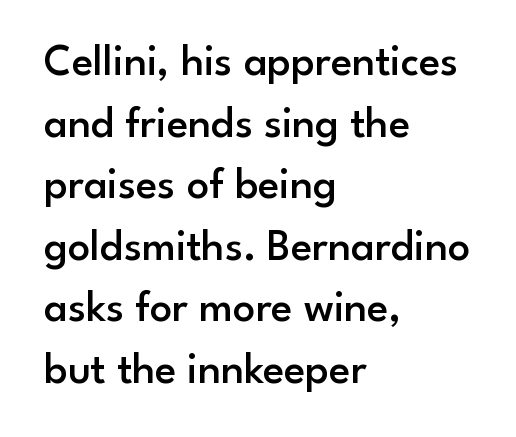
{"serif": "no", "italic": "no", "bold": "semi", "weight": "semibold", "width": "normal", "stroke_contrast": "low", "x_height": "small", "monospaced": "no", "underline": "no", "align": "left", "line_spacing": "normal", "line_spacing_ratio": 1.4, "letter_spacing": "normal", "letter_spacing_em": 0.0, "glyph_px": 44}
